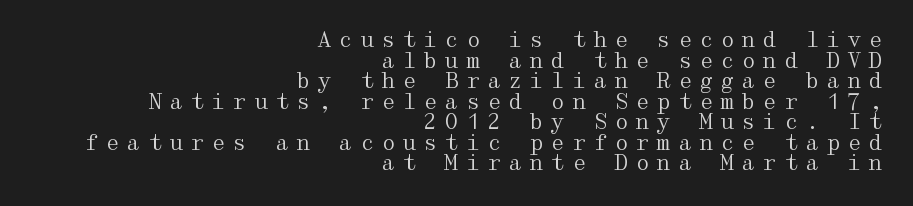
{"italic": "no", "bold": "no", "underline": "no", "align": "right", "line_spacing": "tight", "line_spacing_ratio": 0.98, "letter_spacing": "wide", "letter_spacing_em": 0.31, "glyph_px": 21}
